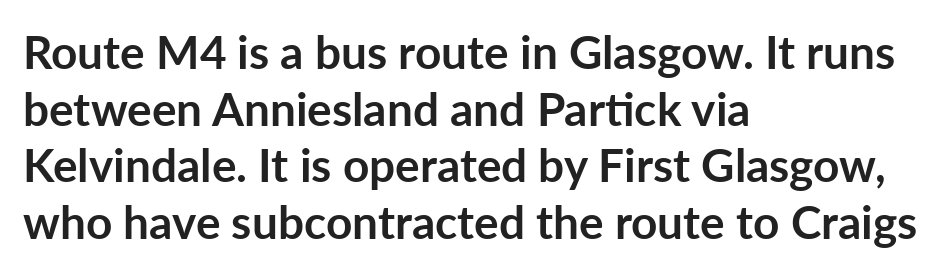
{"serif": "no", "italic": "no", "bold": "yes", "weight": "semibold", "width": "normal", "stroke_contrast": "low", "x_height": "medium", "monospaced": "no", "underline": "no", "align": "left", "line_spacing_ratio": 1.23, "letter_spacing": "normal", "letter_spacing_em": 0.0, "glyph_px": 46}
